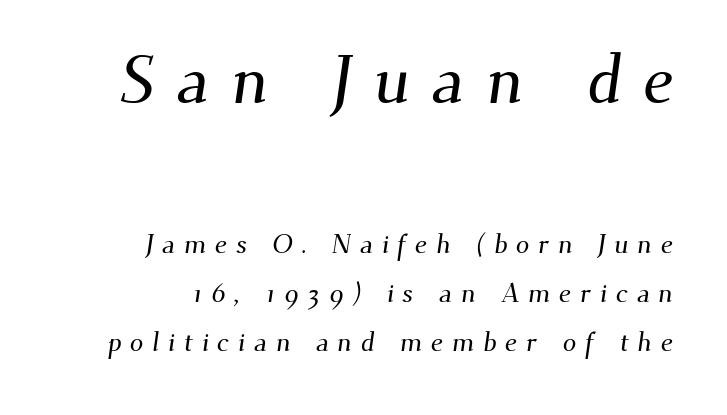
Q: Is the typeface a serif or a sans-serif typeface? A: Serif.
Q: Is the text underlined? A: No.
Q: Is the spacing between letters normal or unusually wide? A: Unusually wide.
Q: Which block of text is set in a larger size, the first (top) or the second (bottom)? A: The first (top) one.
Q: Width (condensed, normal, or wide)? A: Normal.
Q: Stroke contrast? A: Medium.
Q: x-height? A: Small.
Q: Monospaced? A: No.
